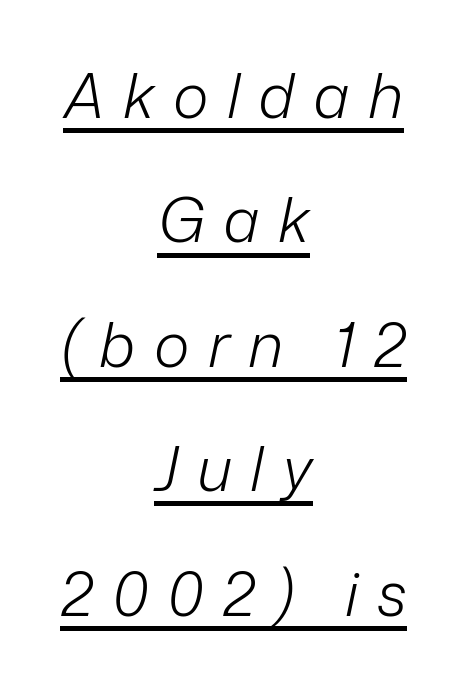
The image shows 61 px light type, italic (leaning right); set centered, loose line spacing (2.04x), unusually wide letter spacing (+0.3 em), underlined; low stroke contrast and a medium x-height.
